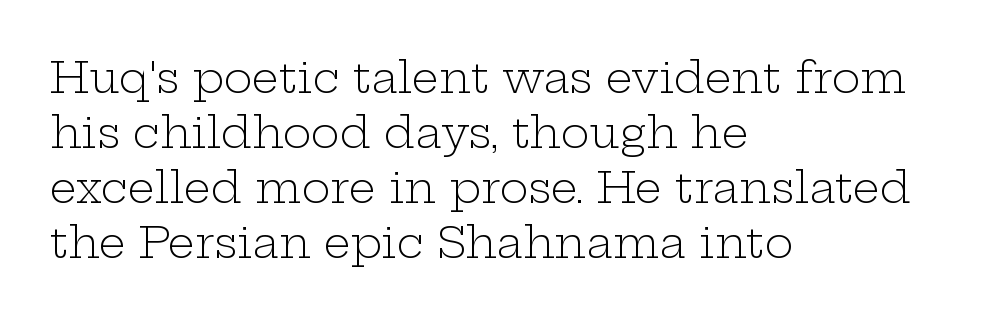
The image shows 43 px light, wide serif type, upright; set left-aligned, normal line spacing (1.28x), normal letter spacing, not underlined; low stroke contrast and a medium x-height.
